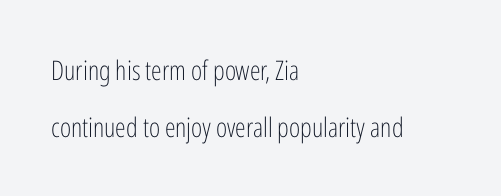
The image shows 27 px text type, upright; set left-aligned, loose line spacing (2.1x), normal letter spacing, not underlined.
